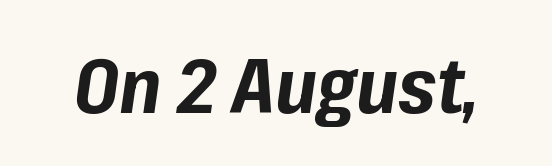
You could not count columns in this text — the font is proportionally spaced. Lines of text with bare space underneath. These lines keep a tight, regular rhythm from letter to letter. Characters are canted at an angle relative to the baseline's perpendicular. Summary of weight: heavy, a full bold.
